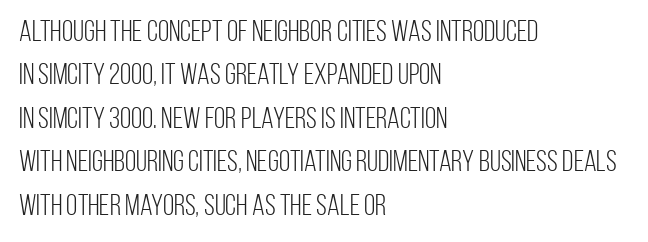
Q: Is the text bold? A: No.
Q: Is the text italic (slanted)? A: No, it is upright.
Q: Is the typeface a serif or a sans-serif typeface? A: Sans-serif.
Q: Is the text underlined? A: No.
Q: How is the paragraph aligned? A: Left-aligned.
Q: Is the spacing between letters normal or unusually wide? A: Normal.
Q: Is the spacing between lines tight, normal or loose? A: Normal.
Q: Width (condensed, normal, or wide)? A: Condensed.
Q: Stroke contrast? A: Low.
Q: x-height? A: Large.
Q: Monospaced? A: No.
